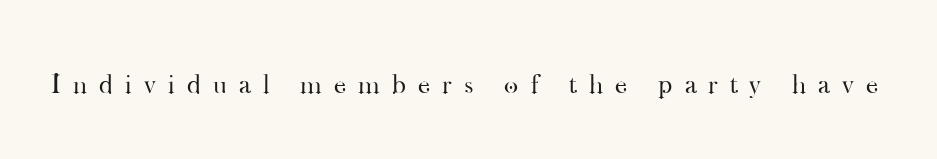
{"italic": "no", "bold": "no", "underline": "no", "letter_spacing": "wide", "letter_spacing_em": 0.45, "glyph_px": 27}
